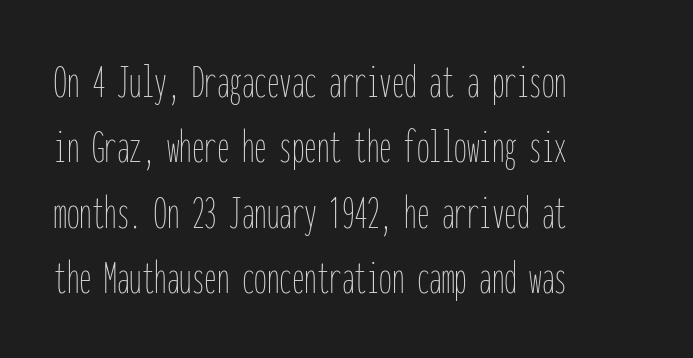
This sample is left-justified, so line endings fall wherever the words run out. This sample has the even, mechanical cadence of fixed-width lettering. Lines of text with bare space underneath. One glance says typical: line gaps are just what's usual. You could call the tracking neutral — neither tight nor loose. The lettering stays uniformly vertical, giving the passage a roman look.
